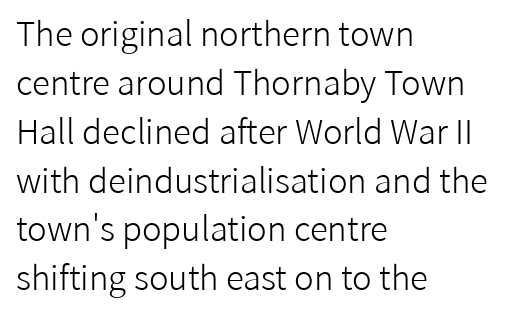
The image shows 33 px light sans-serif type, upright; set left-aligned, normal line spacing (1.48x), normal letter spacing, not underlined; low stroke contrast and a medium x-height.
